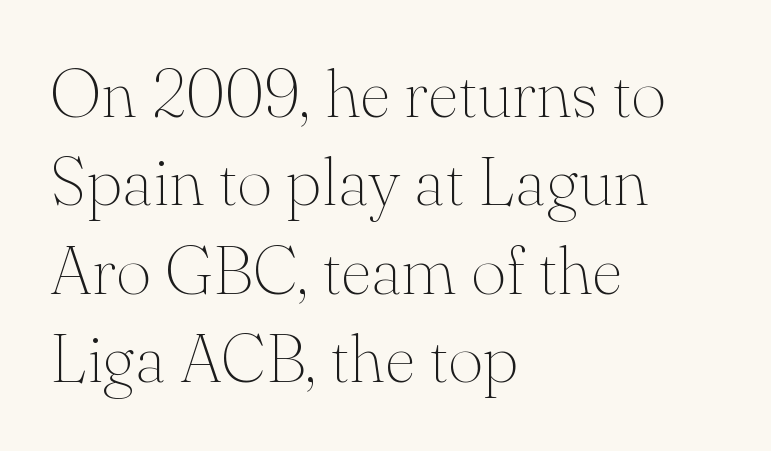
This block has exactly the height ordinary leading produces. The type sits square on the baseline with zero lean. Stem width sits at or under what a default text font uses. Characters follow at the spacing the type designer built in. Lines of text with bare space underneath. This rendering uses left alignment, leaving the right contour irregular.
